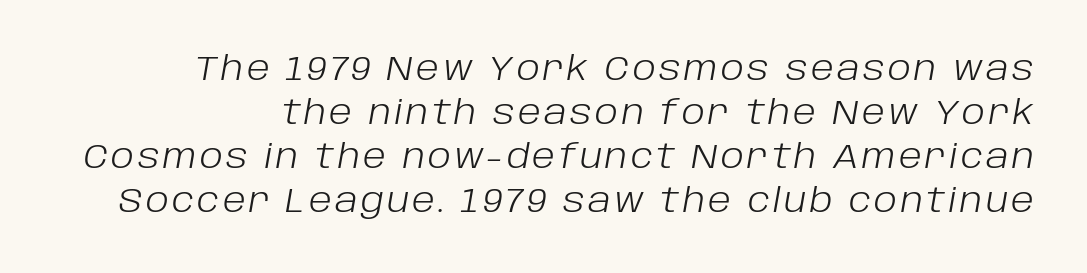
Plain, unruled lines of type. The letters advance in unequal steps, a hallmark of proportional type. The face looks like a standard text weight, possibly lighter. The line-height multiplier appears to be the usual default. Every character sits at an angle, as italics do.
